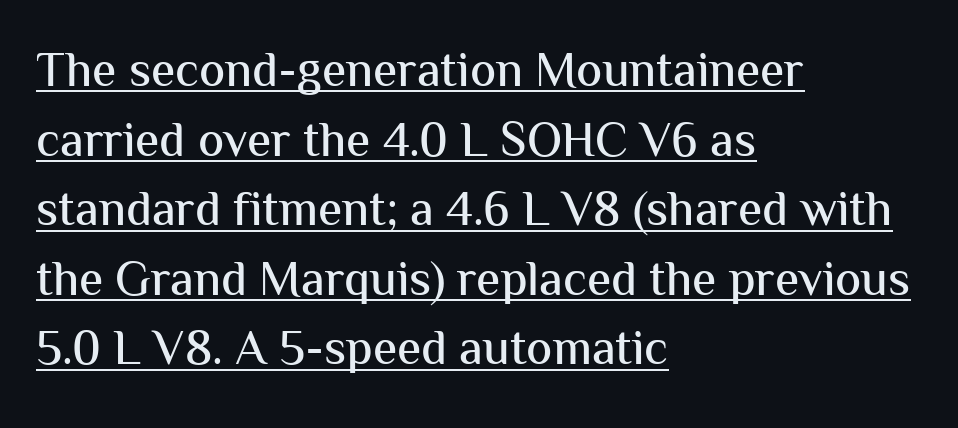
Alignment: flush left. Emphasis is given by a line drawn under the lettering. Upright lettering throughout. Letterform terminals end flat and unadorned throughout the passage. Here the designer chose a conventional face with non-uniform glyph widths. In terms of leading, this rendering sits right in the middle.
